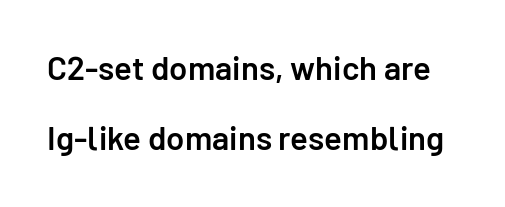
Q: Is the text bold? A: Semi-bold.
Q: Is the text italic (slanted)? A: No, it is upright.
Q: Is the typeface a serif or a sans-serif typeface? A: Sans-serif.
Q: Is the text underlined? A: No.
Q: Is the spacing between letters normal or unusually wide? A: Normal.
Q: Is the spacing between lines tight, normal or loose? A: Loose.
Q: Width (condensed, normal, or wide)? A: Normal.
Q: Stroke contrast? A: Low.
Q: x-height? A: Medium.
Q: Monospaced? A: No.
